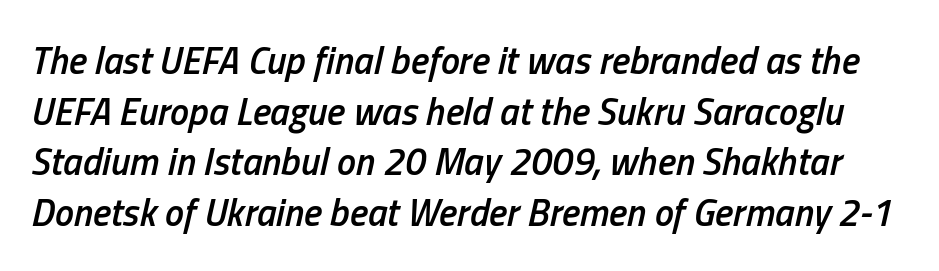
{"italic": "yes", "lean": "right", "slant_degrees": 13, "bold": "semi", "weight": "semibold", "width": "condensed", "stroke_contrast": "low", "x_height": "medium", "monospaced": "no", "underline": "no", "line_spacing": "normal", "line_spacing_ratio": 1.33, "letter_spacing": "normal", "letter_spacing_em": 0.0, "glyph_px": 38}
